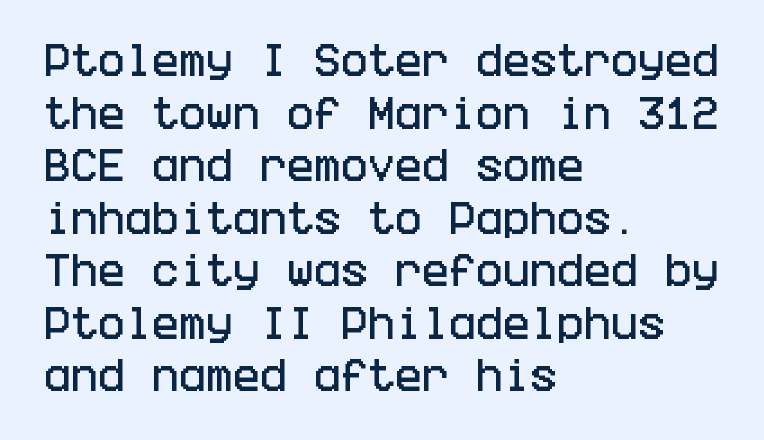
The image shows 36 px condensed sans-serif type, upright; set left-aligned, normal line spacing (1.46x), normal letter spacing, not underlined; low stroke contrast and a large x-height.
